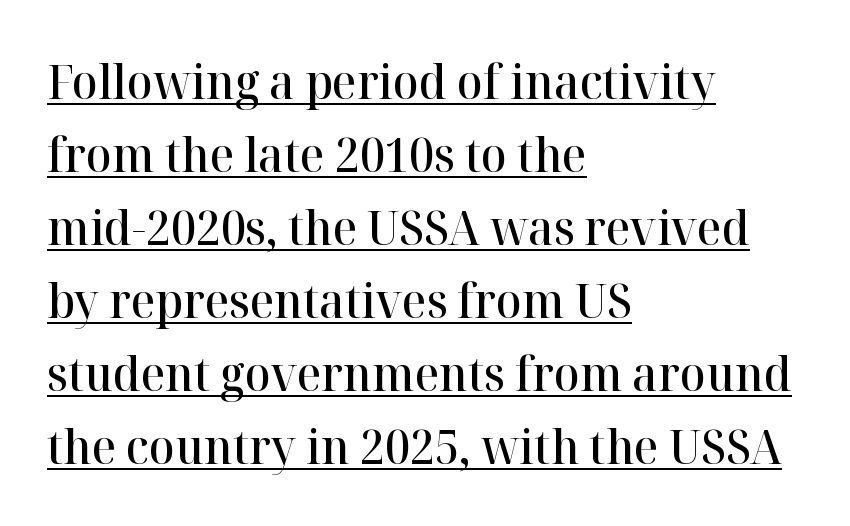
Q: Is the text bold? A: Semi-bold.
Q: Is the text italic (slanted)? A: No, it is upright.
Q: Is the typeface a serif or a sans-serif typeface? A: Serif.
Q: Is the text underlined? A: Yes.
Q: How is the paragraph aligned? A: Left-aligned.
Q: Is the spacing between letters normal or unusually wide? A: Normal.
Q: Is the spacing between lines tight, normal or loose? A: Normal.
Q: Width (condensed, normal, or wide)? A: Normal.
Q: Stroke contrast? A: High.
Q: x-height? A: Medium.
Q: Monospaced? A: No.
